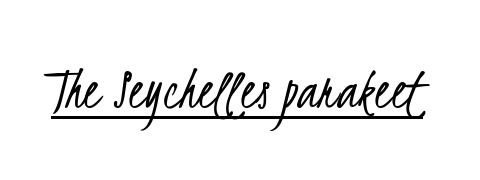
Do the characters align in a grid? No, the font is proportional. Unlike a traditional serif, this face leaves its strokes unadorned. Glance below the letters and you will spot a drawn line. The characters are drawn with everyday or finer stroke widths. What stands out about the letter spacing? Nothing — it is the standard amount.
